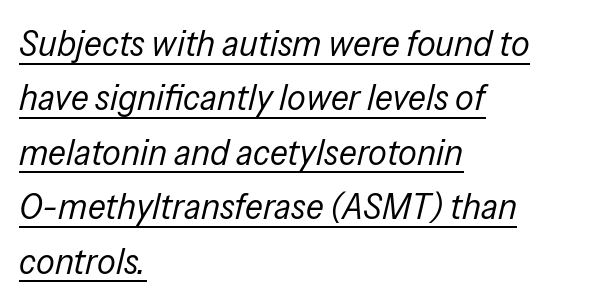
Q: Is the text bold? A: No.
Q: Is the text italic (slanted)? A: Yes, it leans right by about 13 degrees.
Q: Is the text underlined? A: Yes.
Q: How is the paragraph aligned? A: Left-aligned.
Q: Is the spacing between letters normal or unusually wide? A: Normal.
Q: Is the spacing between lines tight, normal or loose? A: Normal.
Q: Width (condensed, normal, or wide)? A: Condensed.
Q: Stroke contrast? A: Low.
Q: x-height? A: Medium.
Q: Monospaced? A: No.
